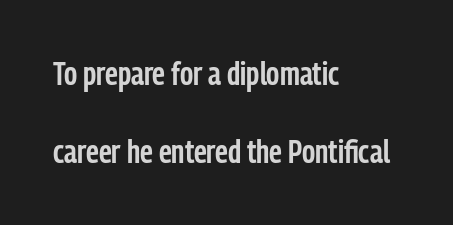
These lines carry some extra weight — a demibold, not a full bold. The specimen omits any rule beneath the text block's lines. Serifs: no, the terminals of the letterforms are clean. Horizontal alignment here is leftward, the default for most running prose. Looks like regular typesetting: each glyph gets only the width it needs.
